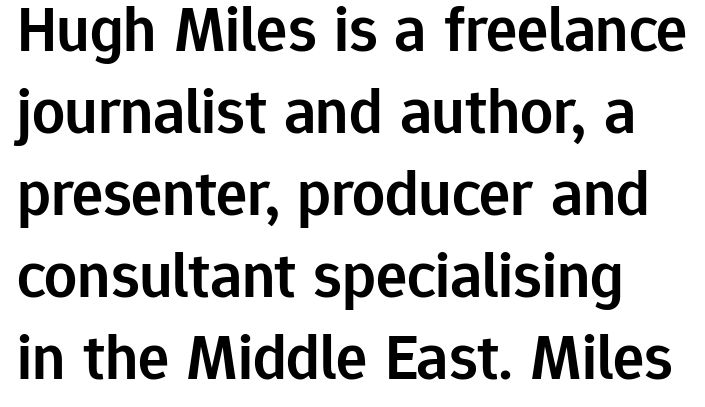
What kind of face is this? One without serifs — a sans. Emphasis by weight is partial: semibold. The line texture is even and compact thanks to regular tracking. Lines of text with bare space underneath.
